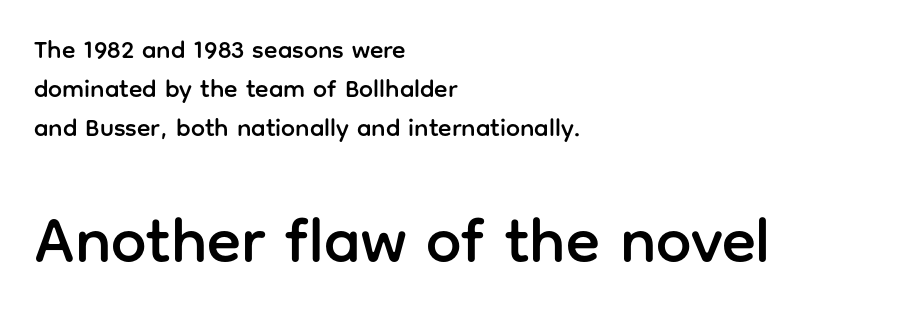
{"serif": "no", "italic": "no", "width": "normal", "stroke_contrast": "low", "x_height": "medium", "monospaced": "no", "underline": "no", "align": "left", "line_spacing": "normal", "line_spacing_ratio": 1.56, "letter_spacing": "normal", "letter_spacing_em": 0.0, "larger_block": "second", "size_ratio": 2.52, "glyph_px": 63}
